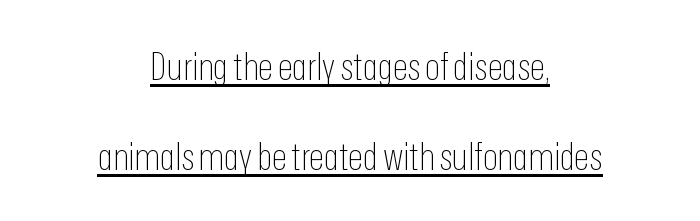
{"serif": "no", "italic": "no", "bold": "no", "weight": "thin", "width": "condensed", "stroke_contrast": "low", "x_height": "medium", "monospaced": "no", "underline": "yes", "align": "center", "line_spacing": "loose", "line_spacing_ratio": 2.31, "letter_spacing": "normal", "letter_spacing_em": 0.0, "glyph_px": 39}
